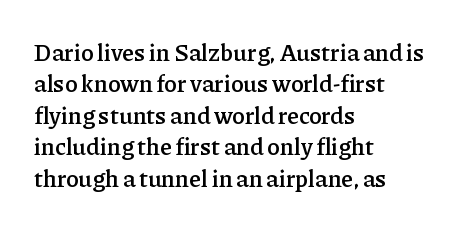
{"italic": "no", "bold": "semi", "underline": "no", "align": "left", "line_spacing": "normal", "line_spacing_ratio": 1.31, "letter_spacing": "normal", "letter_spacing_em": 0.0, "glyph_px": 24}
